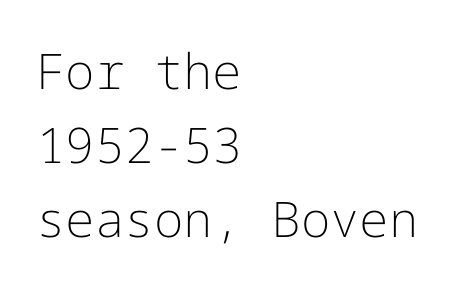
Q: Is the text bold? A: No.
Q: Is the text italic (slanted)? A: No, it is upright.
Q: Is the typeface a serif or a sans-serif typeface? A: Sans-serif.
Q: Is the text underlined? A: No.
Q: How is the paragraph aligned? A: Left-aligned.
Q: Is the spacing between letters normal or unusually wide? A: Normal.
Q: Is the spacing between lines tight, normal or loose? A: Normal.
Q: Width (condensed, normal, or wide)? A: Normal.
Q: Stroke contrast? A: Low.
Q: x-height? A: Medium.
